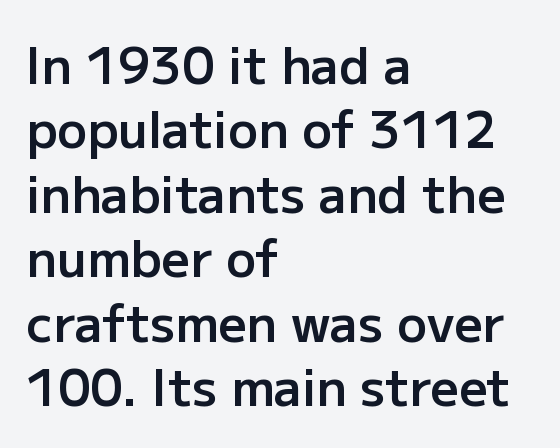
The image shows 50 px semibold sans-serif type, upright; set left-aligned, normal line spacing (1.29x), normal letter spacing, not underlined; low stroke contrast and a medium x-height.
